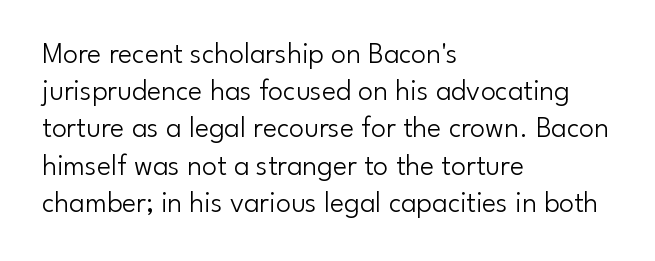
{"serif": "no", "italic": "no", "bold": "no", "weight": "light", "width": "normal", "stroke_contrast": "low", "x_height": "small", "monospaced": "no", "underline": "no", "align": "left", "line_spacing_ratio": 1.24, "letter_spacing": "normal", "letter_spacing_em": 0.0, "glyph_px": 30}
